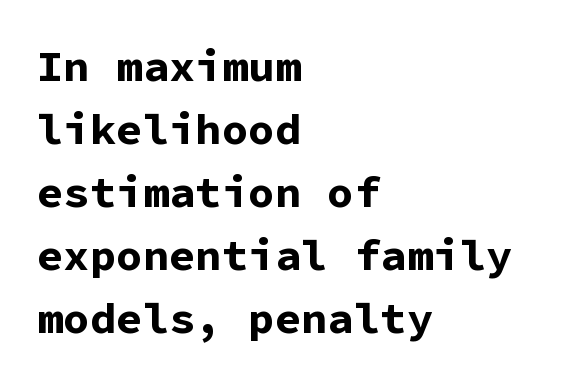
Q: Is the text bold? A: Yes.
Q: Is the text italic (slanted)? A: No, it is upright.
Q: Is the typeface a serif or a sans-serif typeface? A: Sans-serif.
Q: Is the text underlined? A: No.
Q: How is the paragraph aligned? A: Left-aligned.
Q: Is the spacing between letters normal or unusually wide? A: Normal.
Q: Is the spacing between lines tight, normal or loose? A: Normal.
Q: Width (condensed, normal, or wide)? A: Normal.
Q: Stroke contrast? A: Low.
Q: x-height? A: Medium.
Q: Monospaced? A: Yes.
